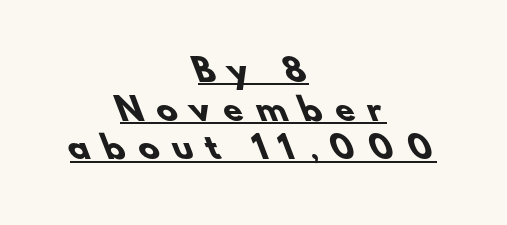
Observe the absence of serifs on each vertical stroke in this sample. You could only call the tracking loose — the letters float apart. Check the space under the baseline: a stroke is drawn there. I'd describe the lettering as bold — thick and assertive. Varying glyph widths throughout — classic text-font behaviour.
